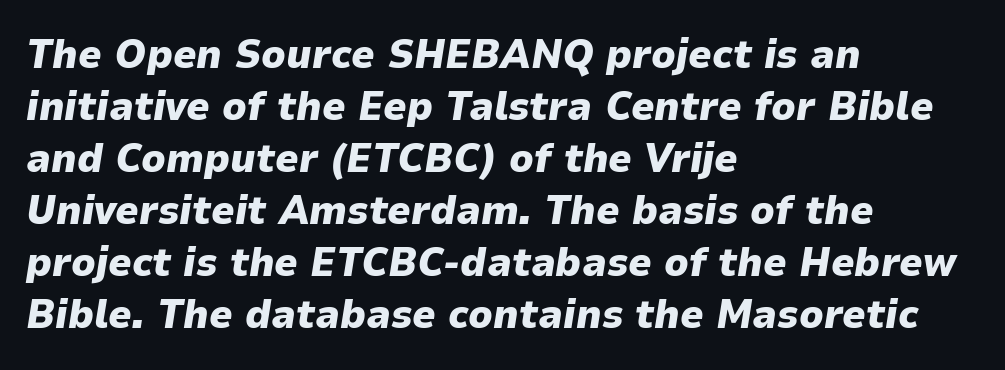
Nothing unusual about the tracking: characters are spaced as the font intends. Italic? Definitely — the glyphs are oblique. Just letters on the line, the space beneath them empty. Each line starts at the same left margin while the right side varies.
